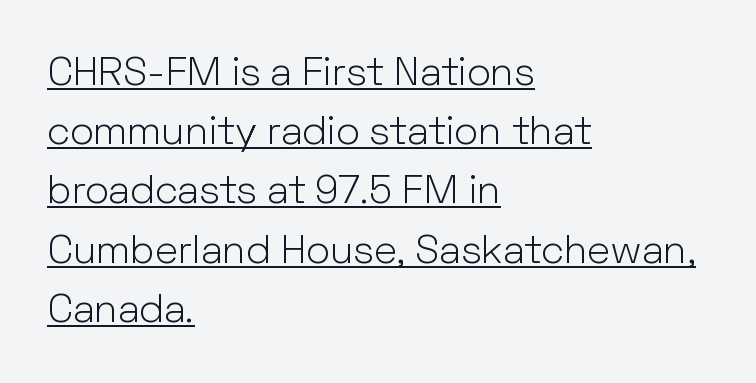
The rendering uses natural spacing where letterforms have individual widths. The font's upright variant was chosen for this text. Font category for this specimen: sans-serif. Does a line run under the words? Yes, clearly. Regarding leading, the lines here are spaced in the standard way. The tracking reads as untouched default to a designer's eye.
